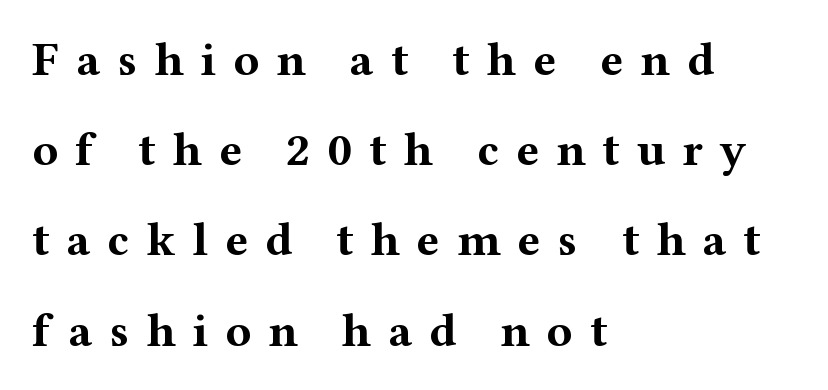
{"serif": "yes", "italic": "no", "bold": "yes", "weight": "bold", "width": "wide", "stroke_contrast": "medium", "x_height": "medium", "monospaced": "no", "underline": "no", "align": "left", "line_spacing_ratio": 1.88, "letter_spacing": "wide", "letter_spacing_em": 0.35, "glyph_px": 48}
